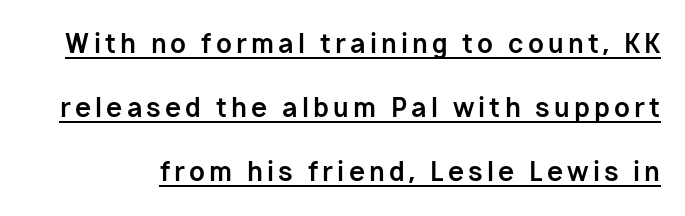
Q: Is the text bold? A: Yes.
Q: Is the text italic (slanted)? A: No, it is upright.
Q: Is the text underlined? A: Yes.
Q: Is the spacing between lines tight, normal or loose? A: Loose.
